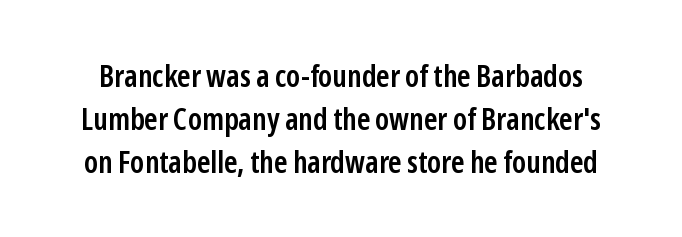
{"serif": "no", "italic": "no", "bold": "semi", "weight": "semibold", "width": "condensed", "stroke_contrast": "low", "x_height": "medium", "monospaced": "no", "underline": "no", "line_spacing": "normal", "line_spacing_ratio": 1.39, "letter_spacing": "normal", "letter_spacing_em": 0.0, "glyph_px": 31}
